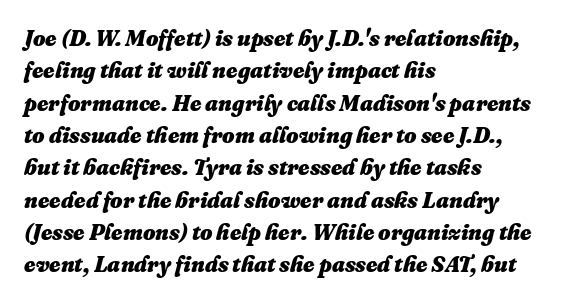
In terms of letterspacing, this is plain default setting. The baseline area is clear. Italic: yes, the glyphs are oblique. One glance says typical: line gaps are just what's usual. Is the block centered? No — it sits flush against the left margin. Strong, thick strokes mark this as bold type.
